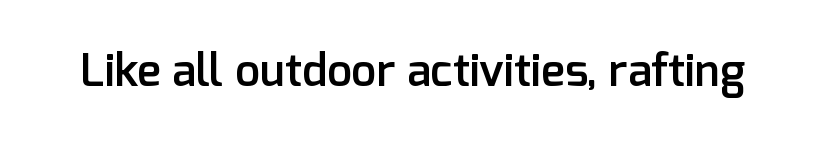
Q: Is the text bold? A: Semi-bold.
Q: Is the text italic (slanted)? A: No, it is upright.
Q: Is the typeface a serif or a sans-serif typeface? A: Sans-serif.
Q: Is the text underlined? A: No.
Q: Is the spacing between letters normal or unusually wide? A: Normal.
Q: Width (condensed, normal, or wide)? A: Normal.
Q: Stroke contrast? A: Low.
Q: x-height? A: Medium.
Q: Monospaced? A: No.
